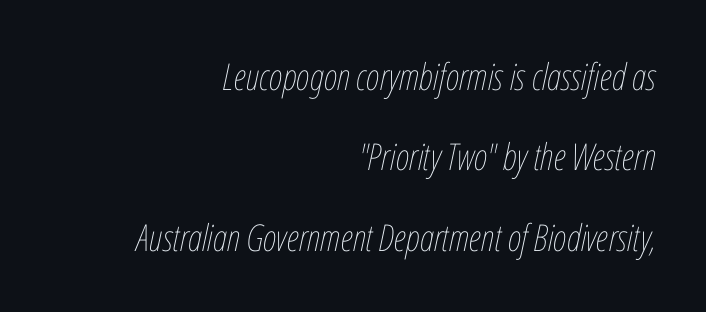
Line ends are locked; line starts wander. In terms of posture, this sample is oblique. The glyphs are unaccompanied by any horizontal stroke below them. The characters are drawn with everyday or finer stroke widths.
